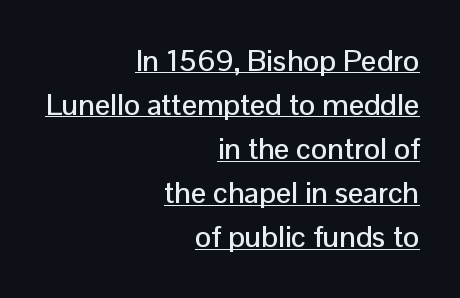
The image shows 30 px sans-serif type, upright; set right-aligned, normal line spacing (1.47x), normal letter spacing, underlined; low stroke contrast and a medium x-height.
